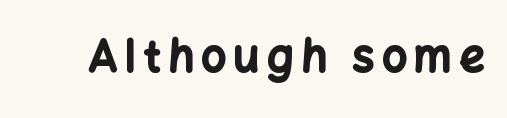
The image shows 44 px bold sans-serif type, upright; set not underlined; low stroke contrast and a medium x-height.
